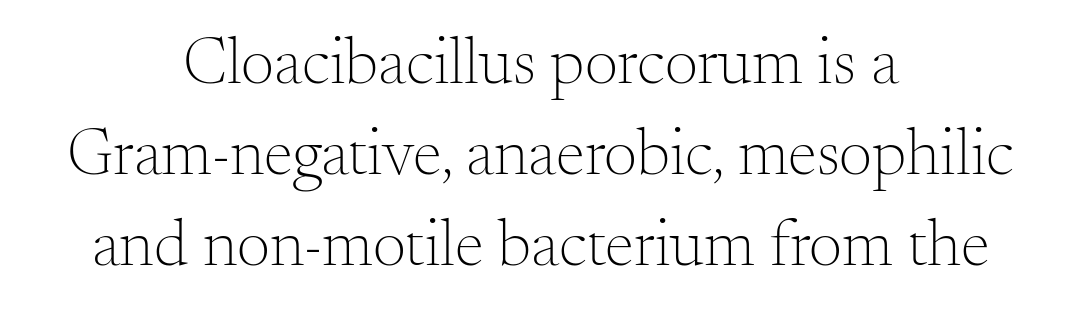
Spacing verdict: proportional, widths tailored to each character. The gaps between neighbouring characters are ordinary and unremarkable. The words here are not underlined. Quick note: interline space is typical.
